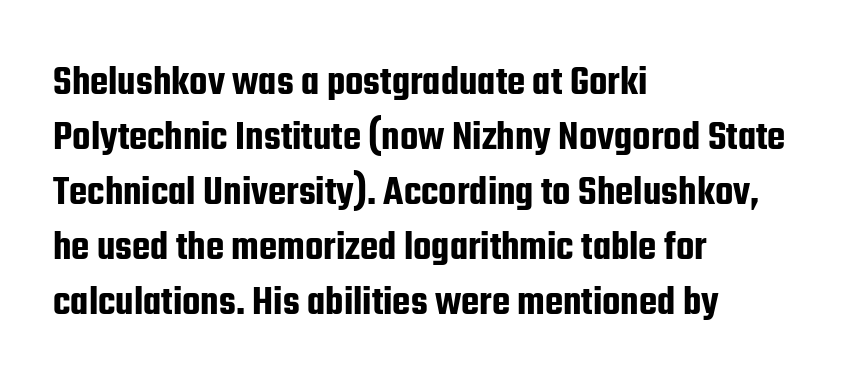
Examine the stroke ends and you'll find no serifs. The leading is moderate, giving the passage an even texture. A typesetter would mark this as roman, not italic. The tracking reads as untouched default to a designer's eye. In CSS terms this would be text-align: left. Looks like regular typesetting: each glyph gets only the width it needs.
